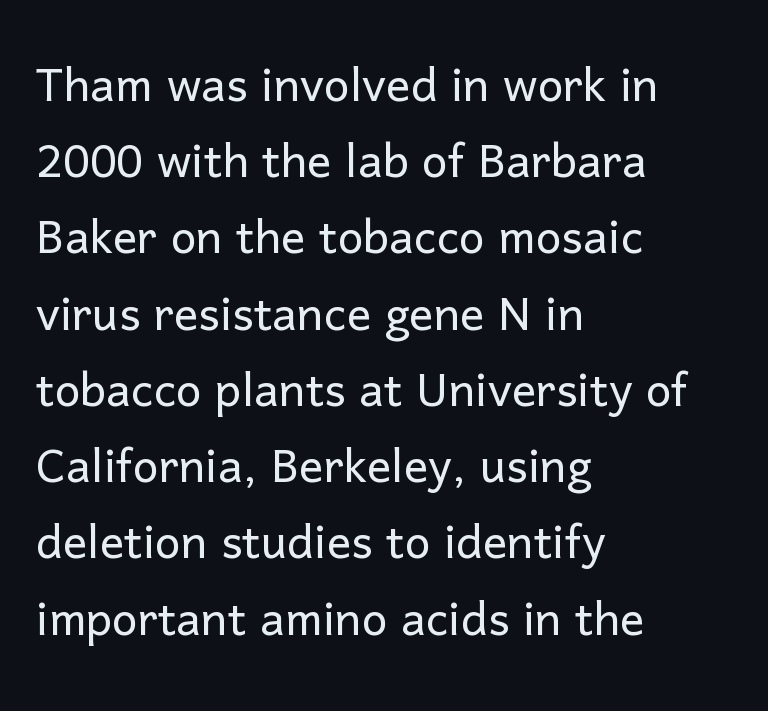
{"serif": "no", "italic": "no", "bold": "no", "weight": "light", "width": "normal", "stroke_contrast": "low", "x_height": "medium", "monospaced": "no", "underline": "no", "align": "left", "line_spacing": "normal", "line_spacing_ratio": 1.25, "letter_spacing": "normal", "letter_spacing_em": 0.0, "glyph_px": 61}
